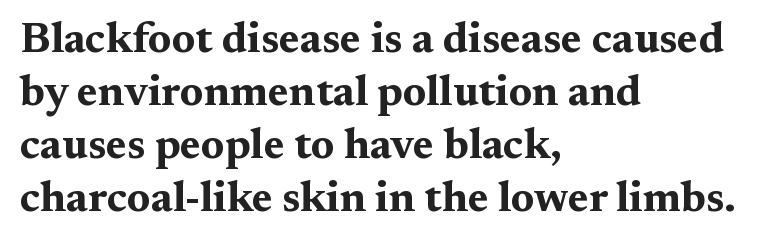
The letters carry serifs — small finishing strokes at the ends of their stems. Nope, not italic — everything's standing straight. There is no visible air inserted between adjacent glyphs. The gap between lines stays unmarked. The setting favours the left margin, as ordinary paragraphs usually do.
